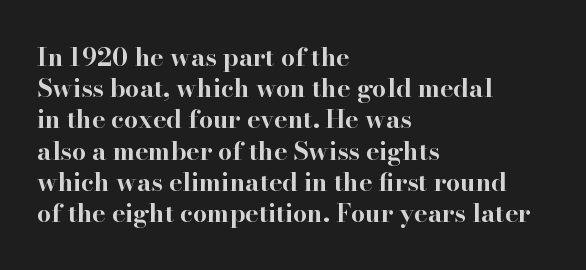
{"italic": "no", "bold": "yes", "underline": "no", "align": "left", "line_spacing": "normal", "line_spacing_ratio": 1.25, "letter_spacing": "normal", "letter_spacing_em": 0.0, "glyph_px": 25}
